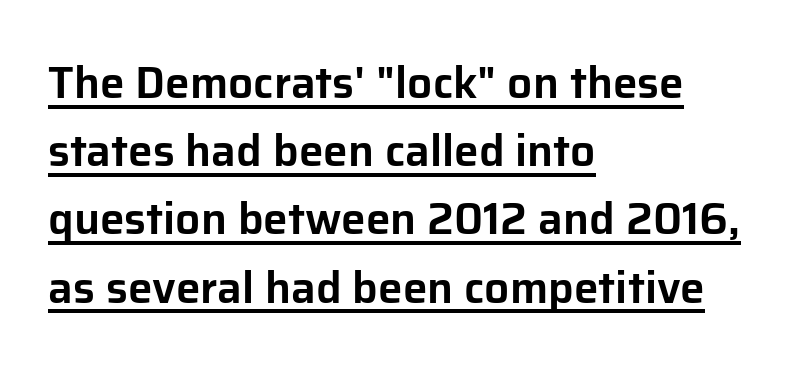
These lines are rendered in a variable-pitch font. Nothing unusual about the tracking: characters are spaced as the font intends. The paragraph shown leans on its left margin. Check where the strokes stop: nothing finishes them off — pure sans. The words here are underlined.
